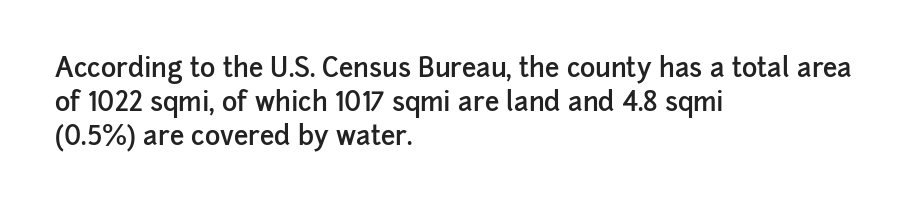
Look at the tracking — it's just the regular setting, nothing added. Line starts are locked; line ends wander. No word sits above an underline. The sample has been set in demibold, a notch under bold.
